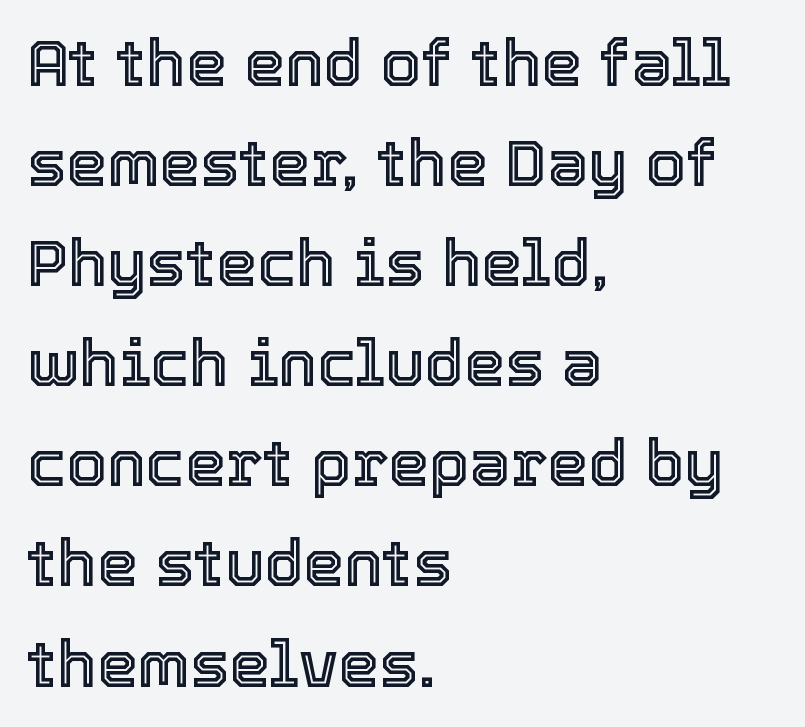
Q: Is the text italic (slanted)? A: No, it is upright.
Q: Is the text underlined? A: No.
Q: How is the paragraph aligned? A: Left-aligned.
Q: Is the spacing between letters normal or unusually wide? A: Normal.
Q: Is the spacing between lines tight, normal or loose? A: Normal.
Q: Width (condensed, normal, or wide)? A: Normal.
Q: x-height? A: Medium.
Q: Monospaced? A: No.
